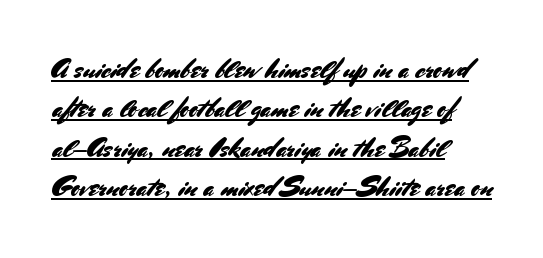
Q: Is the text italic (slanted)? A: Yes.
Q: Is the text underlined? A: Yes.
Q: How is the paragraph aligned? A: Left-aligned.
Q: Is the spacing between letters normal or unusually wide? A: Normal.
Q: Is the spacing between lines tight, normal or loose? A: Normal.
